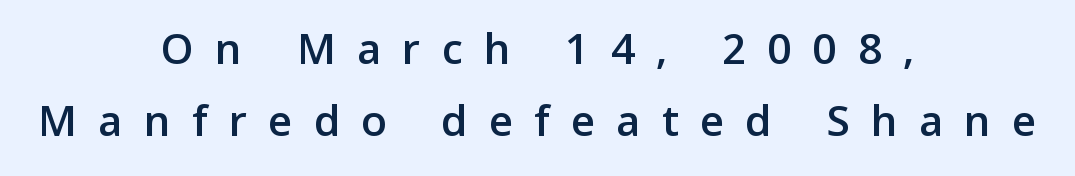
Q: Is the text italic (slanted)? A: No, it is upright.
Q: Is the typeface a serif or a sans-serif typeface? A: Sans-serif.
Q: Is the text underlined? A: No.
Q: How is the paragraph aligned? A: Centered.
Q: Is the spacing between letters normal or unusually wide? A: Unusually wide.
Q: Is the spacing between lines tight, normal or loose? A: Normal.
Q: Width (condensed, normal, or wide)? A: Normal.
Q: Stroke contrast? A: Low.
Q: x-height? A: Medium.
Q: Monospaced? A: No.
